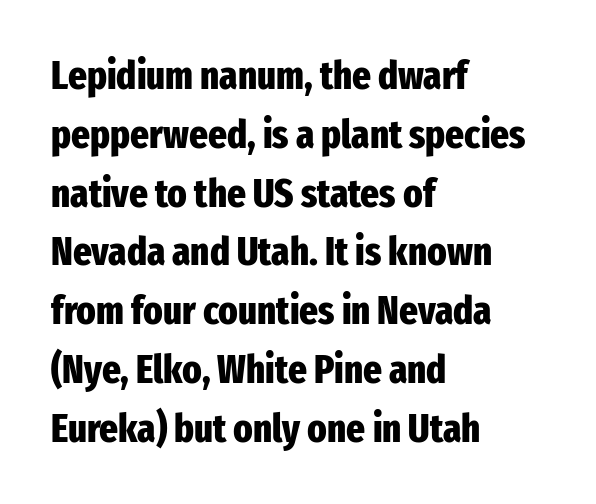
Q: Is the text bold? A: Yes.
Q: Is the text italic (slanted)? A: No, it is upright.
Q: Is the typeface a serif or a sans-serif typeface? A: Sans-serif.
Q: Is the text underlined? A: No.
Q: How is the paragraph aligned? A: Left-aligned.
Q: Is the spacing between letters normal or unusually wide? A: Normal.
Q: Is the spacing between lines tight, normal or loose? A: Normal.
Q: Width (condensed, normal, or wide)? A: Condensed.
Q: Stroke contrast? A: Low.
Q: x-height? A: Medium.
Q: Monospaced? A: No.
